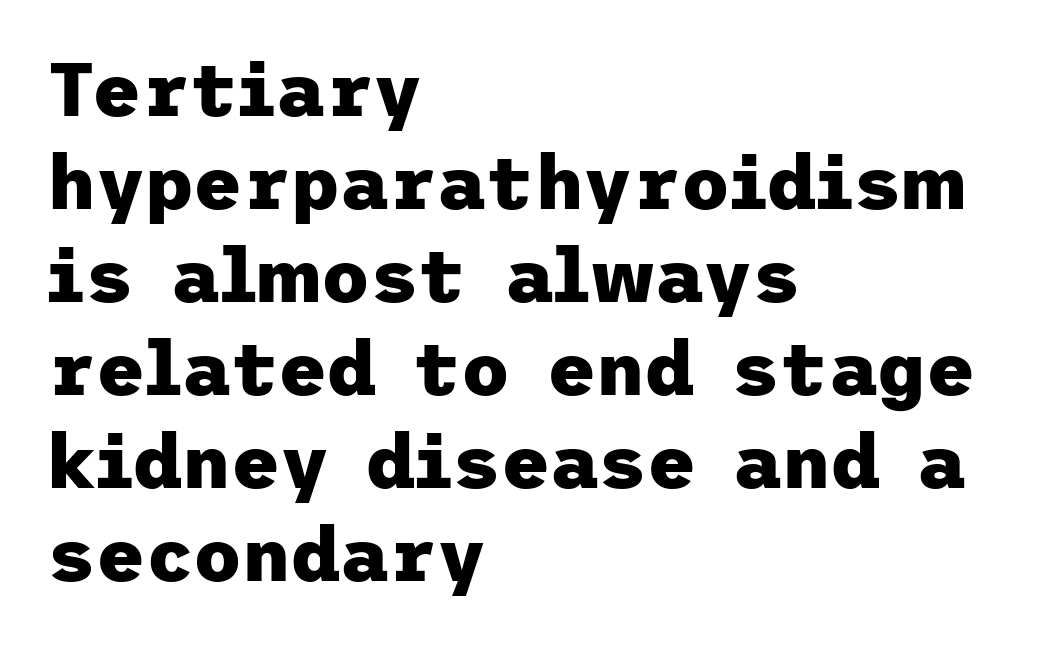
Q: Is the text bold? A: Yes.
Q: Is the text italic (slanted)? A: No, it is upright.
Q: Is the typeface a serif or a sans-serif typeface? A: Sans-serif.
Q: Is the text underlined? A: No.
Q: How is the paragraph aligned? A: Left-aligned.
Q: Is the spacing between letters normal or unusually wide? A: Normal.
Q: Width (condensed, normal, or wide)? A: Normal.
Q: Stroke contrast? A: Low.
Q: x-height? A: Medium.
